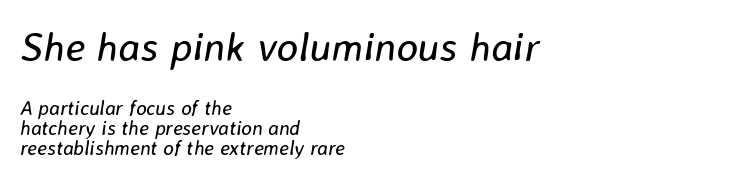
{"italic": "yes", "lean": "right", "slant_degrees": 8, "bold": "no", "weight": "regular", "width": "normal", "stroke_contrast": "low", "x_height": "medium", "monospaced": "no", "underline": "no", "align": "left", "line_spacing": "tight", "line_spacing_ratio": 1.02, "letter_spacing": "normal", "letter_spacing_em": 0.0, "larger_block": "first", "size_ratio": 2.05, "glyph_px": 41}
